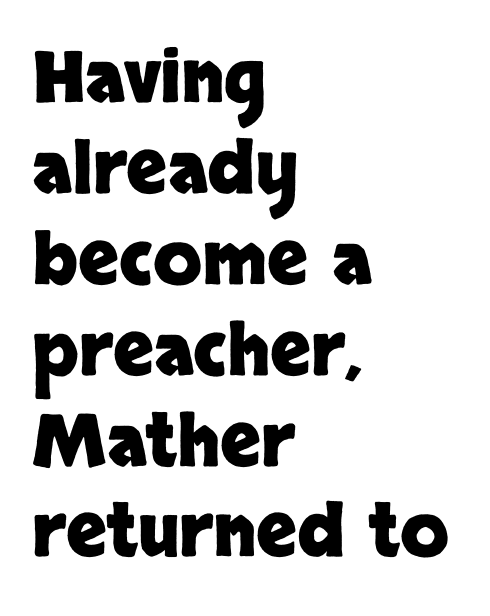
The image shows 71 px heavy sans-serif type, upright; set left-aligned, normal line spacing (1.28x), normal letter spacing, not underlined; low stroke contrast and a large x-height.
